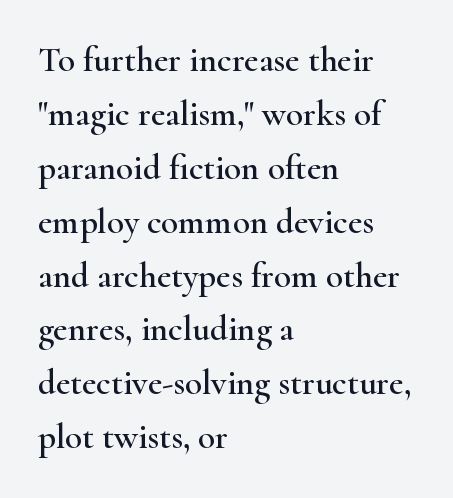
I'd call this a serif setting — the letters wear small feet. No word sits above an underline. Successive baselines arrive at the customary interval. Is the block centered? No — it sits flush against the left margin.
